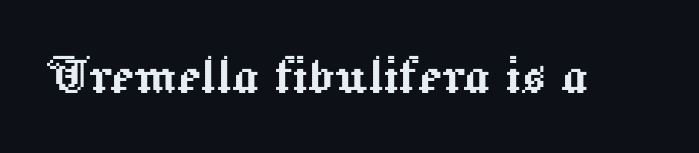
Any mark beneath the type? The region is blank. There is no visible air inserted between adjacent glyphs. You can tell it's not italic because the verticals are truly vertical. Varying glyph widths throughout — classic text-font behaviour.
